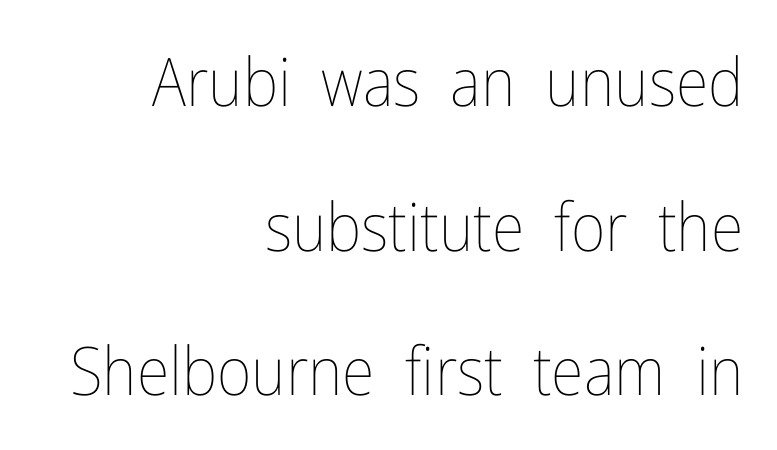
Q: Is the text bold? A: No.
Q: Is the text italic (slanted)? A: No, it is upright.
Q: Is the text underlined? A: No.
Q: How is the paragraph aligned? A: Right-aligned.
Q: Is the spacing between letters normal or unusually wide? A: Normal.
Q: Is the spacing between lines tight, normal or loose? A: Loose.
Q: Width (condensed, normal, or wide)? A: Condensed.
Q: Stroke contrast? A: Low.
Q: x-height? A: Medium.
Q: Monospaced? A: No.
